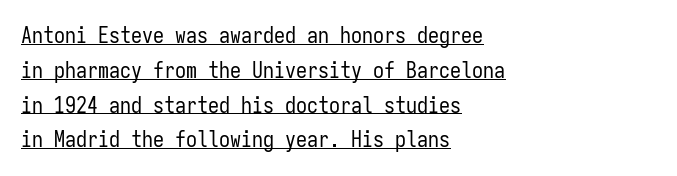
Casual observation: everything's shoved over to the left. No italicization has been applied; the sample stays upright. The block of text has a typical density, with ordinary space between rows. On a weight scale, this lands at 450 or below.
